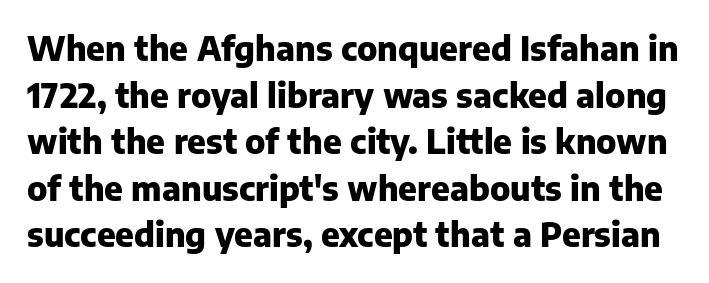
The letters stand upright; this is a roman face. This sample uses a sans-serif face. Plain, unruled lines of type. The line texture is even and compact thanks to regular tracking. Looks like regular typesetting: each glyph gets only the width it needs. On the weight axis this lands at bold, roughly 700.
